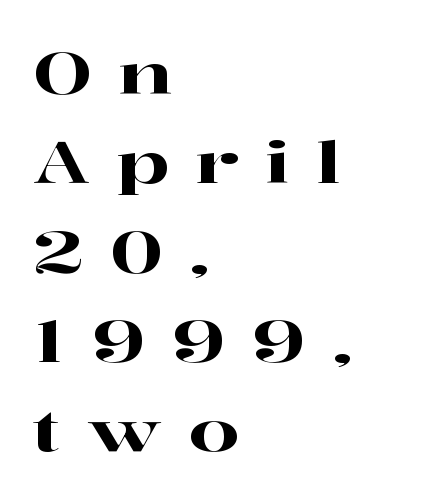
The lines in this sample share a left origin and differ only in where they stop. Look at the bottom of the vertical strokes: they flare into serifs here. Quick note: interline space is typical. The face used here is proportionally spaced, like ordinary book or web type.
